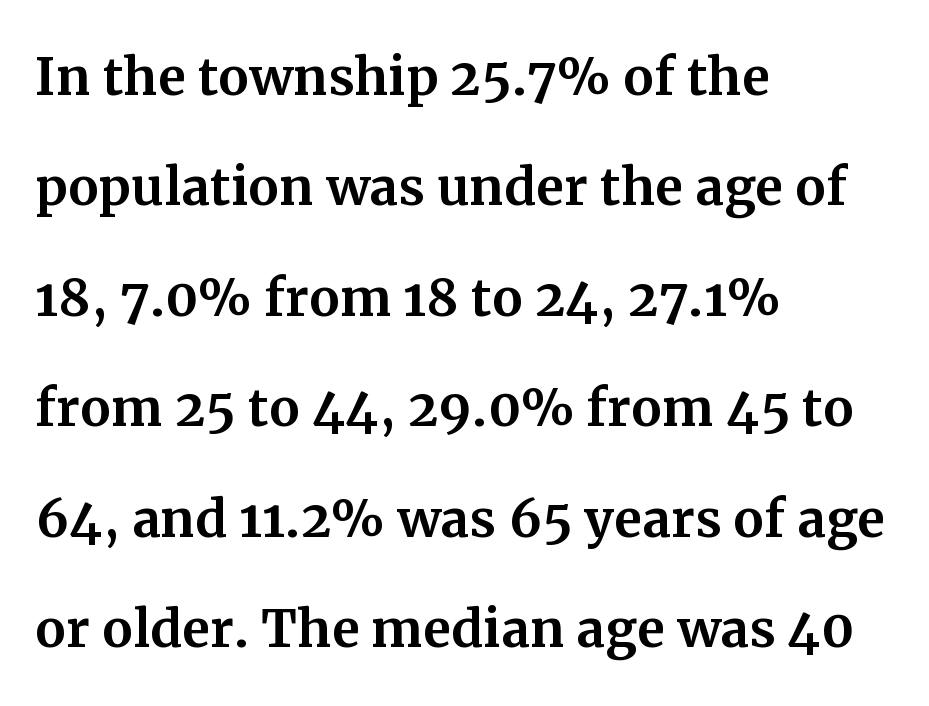
The image shows 69 px serif type, upright; set left-aligned, normal line spacing (1.6x), normal letter spacing, not underlined; medium stroke contrast and a medium x-height.
